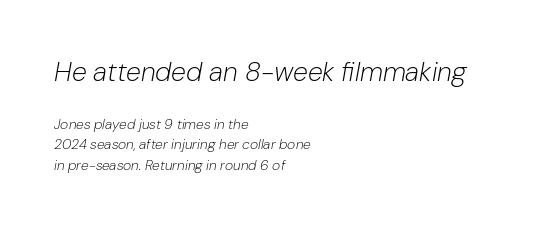
Slant detected: the letters are inclined. The space between consecutive lines is moderate. Two sizes are in play, and the larger belongs to the first block. The lines in this sample share a left origin and differ only in where they stop.
